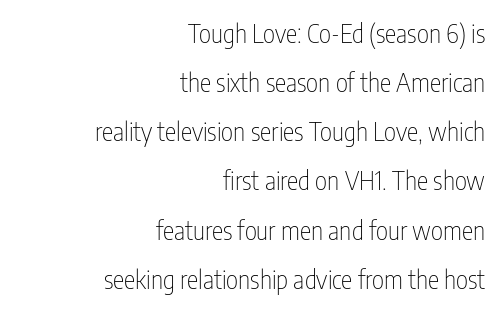
Q: Is the text bold? A: No.
Q: Is the text italic (slanted)? A: No, it is upright.
Q: Is the text underlined? A: No.
Q: How is the paragraph aligned? A: Right-aligned.
Q: Is the spacing between letters normal or unusually wide? A: Normal.
